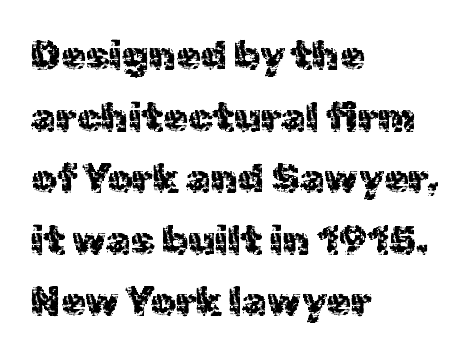
Q: Is the text italic (slanted)? A: No, it is upright.
Q: Is the typeface a serif or a sans-serif typeface? A: Sans-serif.
Q: Is the text underlined? A: No.
Q: How is the paragraph aligned? A: Left-aligned.
Q: Is the spacing between letters normal or unusually wide? A: Normal.
Q: Is the spacing between lines tight, normal or loose? A: Normal.
Q: Width (condensed, normal, or wide)? A: Normal.
Q: x-height? A: Medium.
Q: Monospaced? A: No.
